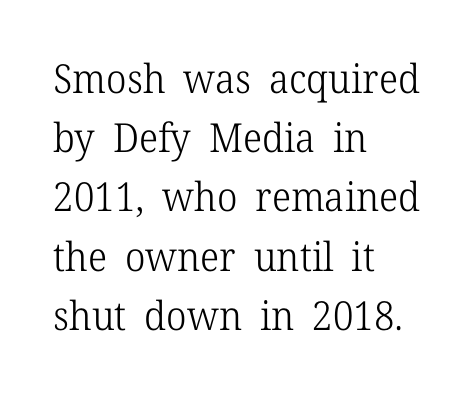
{"serif": "yes", "italic": "no", "bold": "no", "weight": "light", "width": "normal", "stroke_contrast": "low", "x_height": "medium", "monospaced": "no", "underline": "no", "align": "left", "line_spacing": "normal", "line_spacing_ratio": 1.48, "letter_spacing": "normal", "letter_spacing_em": 0.0, "glyph_px": 40}
